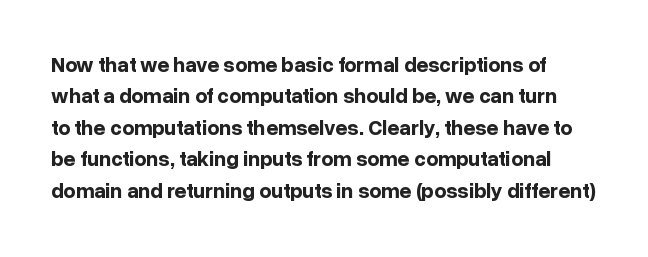
The image shows 21 px bold type, upright; set normal line spacing (1.5x), normal letter spacing, not underlined.
